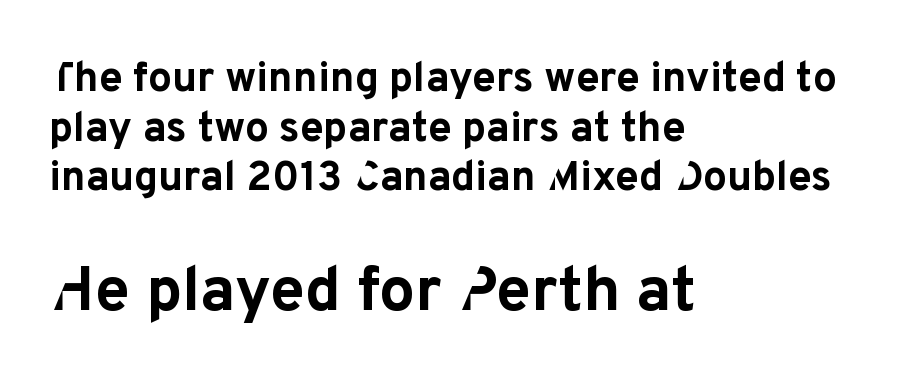
Q: Is the text bold? A: Yes.
Q: Is the text italic (slanted)? A: No, it is upright.
Q: Is the typeface a serif or a sans-serif typeface? A: Sans-serif.
Q: Is the text underlined? A: No.
Q: How is the paragraph aligned? A: Left-aligned.
Q: Is the spacing between letters normal or unusually wide? A: Normal.
Q: Which block of text is set in a larger size, the first (top) or the second (bottom)? A: The second (bottom) one.
Q: Width (condensed, normal, or wide)? A: Normal.
Q: Stroke contrast? A: Low.
Q: x-height? A: Medium.
Q: Monospaced? A: No.
